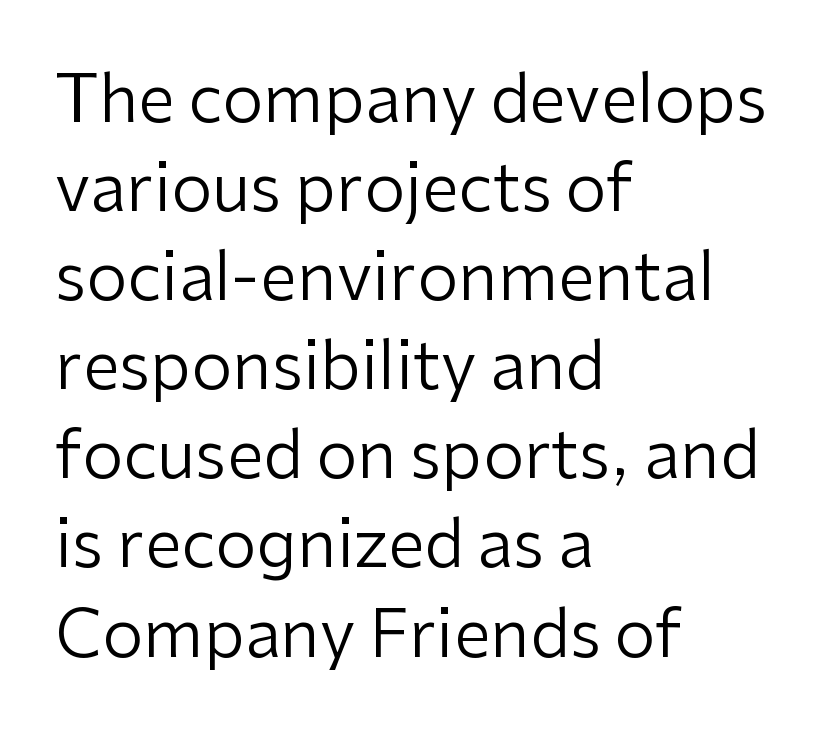
Line beginnings align vertically; line endings do not. No letter is thick-stroked: the sample isn't bold. Vertically, the passage feels balanced, rows spaced as you'd expect. Plain, unruled lines of type. The rendering keeps characters at their native spacing. These lines were composed using upright roman letters.
